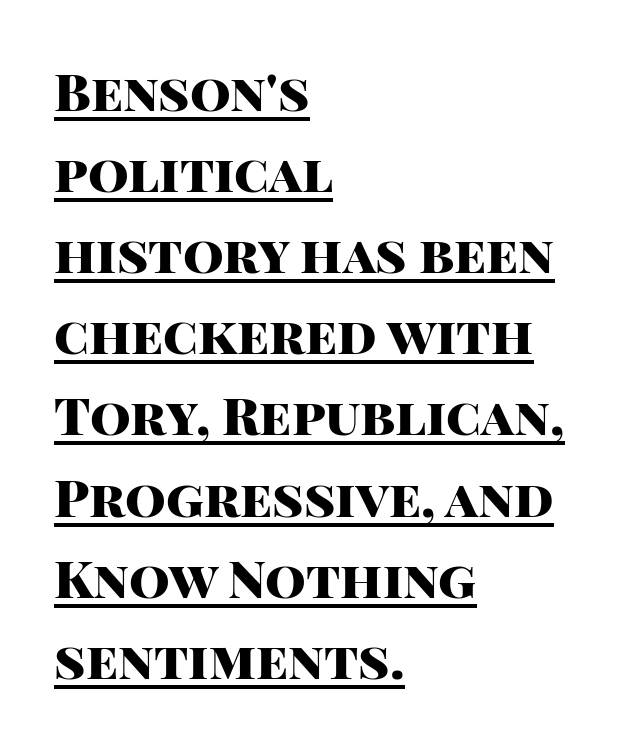
Q: Is the text bold? A: Yes.
Q: Is the text italic (slanted)? A: No, it is upright.
Q: Is the typeface a serif or a sans-serif typeface? A: Sans-serif.
Q: Is the text underlined? A: Yes.
Q: How is the paragraph aligned? A: Left-aligned.
Q: Is the spacing between letters normal or unusually wide? A: Normal.
Q: Is the spacing between lines tight, normal or loose? A: Normal.
Q: Width (condensed, normal, or wide)? A: Normal.
Q: Stroke contrast? A: High.
Q: x-height? A: Large.
Q: Monospaced? A: No.
